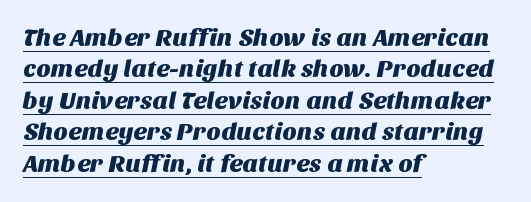
The image shows 25 px text type; set left-aligned, normal line spacing (1.26x), normal letter spacing, underlined.
